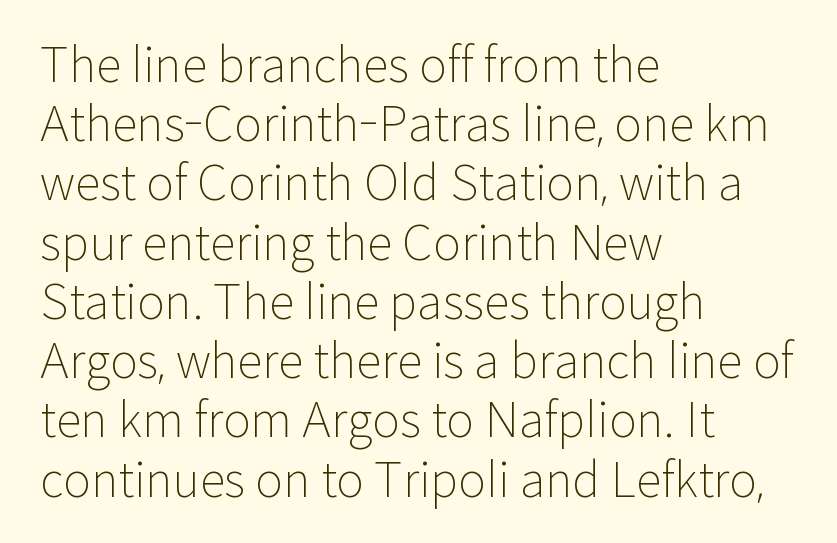
The letterforms sit at book weight or below. The letters advance in unequal steps, a hallmark of proportional type. Evenly set lines give the paragraph a standard silhouette. The type sits square on the baseline with zero lean. The type is set solid horizontally, with unmodified tracking. Font category for this specimen: sans-serif.
